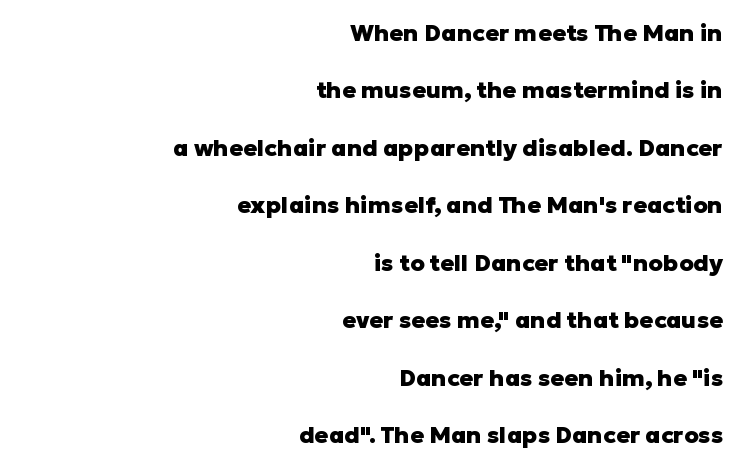
The gaps between neighbouring characters are ordinary and unremarkable. These lines stand farther apart than default settings would place them. Anything drawn beneath the words? Only blank space. Pretty heavy lettering here — definitely bold. Is the block centered? No — it sits flush against the right margin.
